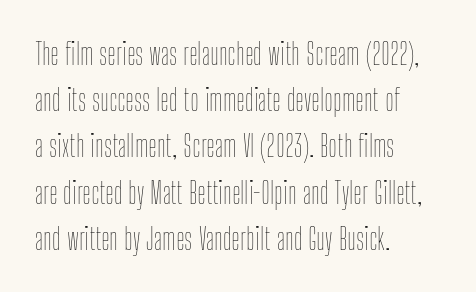
The image shows 30 px thin, condensed type, upright; set left-aligned, normal line spacing (1.54x), normal letter spacing, not underlined; low stroke contrast and a medium x-height.
